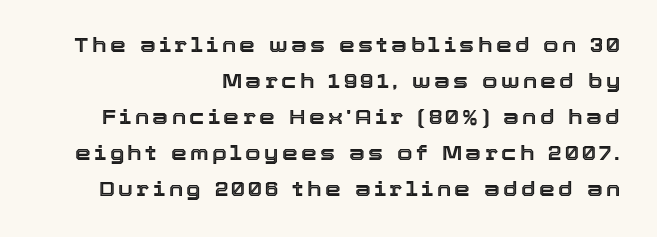
These lines were composed using upright roman letters. Beneath every word, the page is bare. Caption: multi-line text, flush right, ragged left.
